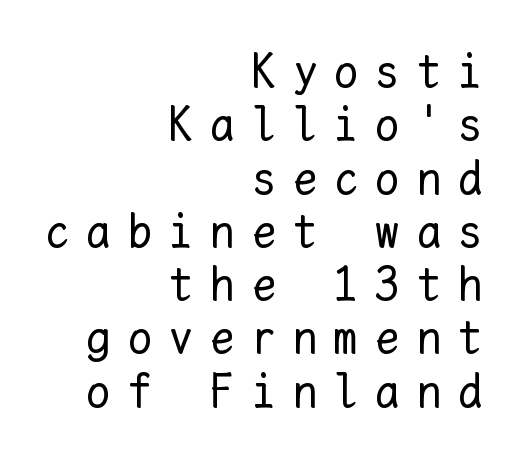
The image shows 48 px regular-weight type, upright, monospaced; set right-aligned, tight line spacing (1.11x), unusually wide letter spacing (+0.36 em), not underlined; low stroke contrast and a medium x-height.
